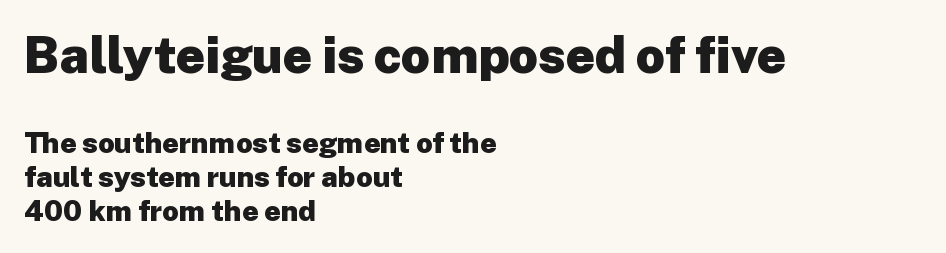
Q: Is the text bold? A: Yes.
Q: Is the text italic (slanted)? A: No, it is upright.
Q: Is the typeface a serif or a sans-serif typeface? A: Sans-serif.
Q: Is the text underlined? A: No.
Q: How is the paragraph aligned? A: Left-aligned.
Q: Is the spacing between letters normal or unusually wide? A: Normal.
Q: Which block of text is set in a larger size, the first (top) or the second (bottom)? A: The first (top) one.
Q: Width (condensed, normal, or wide)? A: Normal.
Q: Stroke contrast? A: Low.
Q: x-height? A: Medium.
Q: Monospaced? A: No.
